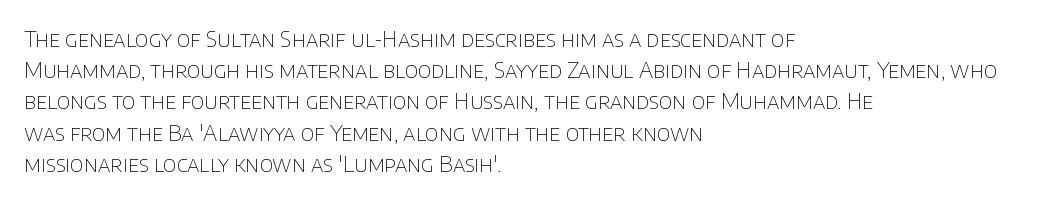
{"italic": "no", "bold": "no", "underline": "no", "align": "left", "line_spacing": "normal", "line_spacing_ratio": 1.42, "letter_spacing": "normal", "letter_spacing_em": 0.0, "glyph_px": 22}
